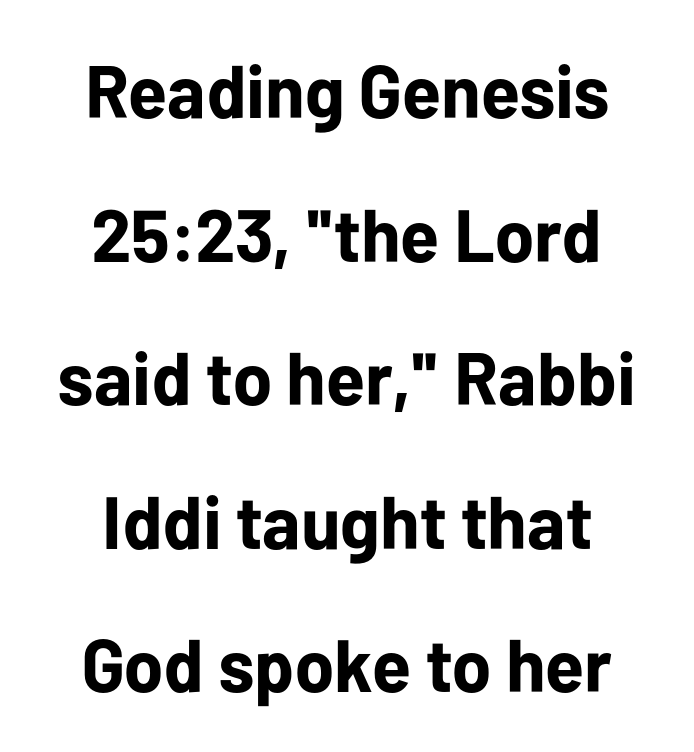
{"serif": "no", "italic": "no", "bold": "yes", "weight": "bold", "width": "normal", "stroke_contrast": "low", "x_height": "medium", "monospaced": "no", "underline": "no", "align": "center", "line_spacing": "loose", "line_spacing_ratio": 1.94, "letter_spacing": "normal", "letter_spacing_em": 0.0, "glyph_px": 74}
